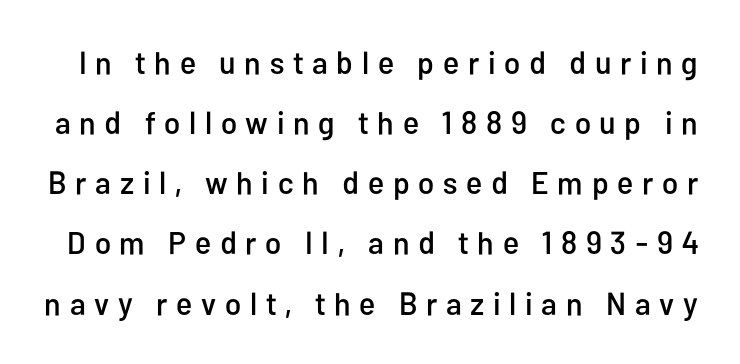
The image shows 32 px condensed sans-serif type, upright; set line spacing 1.88x, unusually wide letter spacing (+0.27 em), not underlined; low stroke contrast and a medium x-height.
